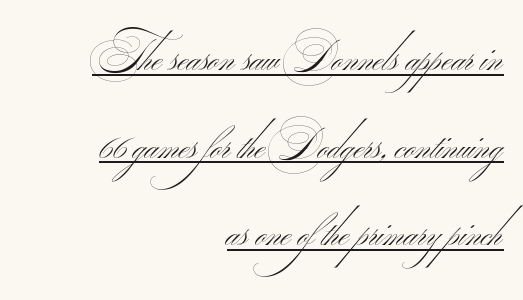
Loosely led — the rows are spread out. The rendering uses natural spacing where letterforms have individual widths. The rag falls on the left side of this text block. This is underlined copy, the kind a proofreader might mark for attention. The characters are drawn with everyday or finer stroke widths. Nothing sits at the stroke ends, so this counts as sans-serif.
